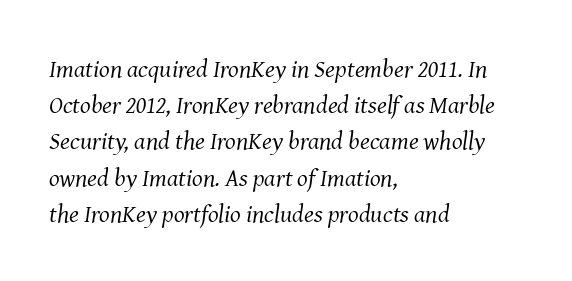
Q: Is the text bold? A: No.
Q: Is the text italic (slanted)? A: Yes, it leans right by about 8 degrees.
Q: Is the text underlined? A: No.
Q: How is the paragraph aligned? A: Left-aligned.
Q: Is the spacing between letters normal or unusually wide? A: Normal.
Q: Is the spacing between lines tight, normal or loose? A: Normal.
